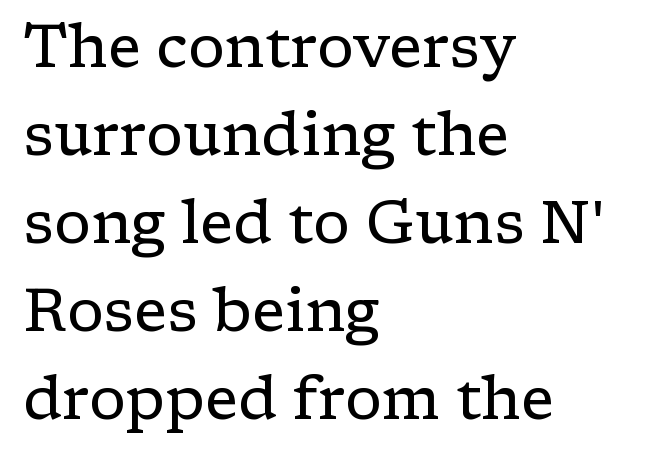
Every row of glyphs begins at an identical x-position on the left. Letter spacing: default. Rows of type keep a routine distance in the vertical direction. Summary of weight: not heavy and not bold. The characters display serif detailing at their extremities. Every stem runs plumb, perpendicular to the baseline.
